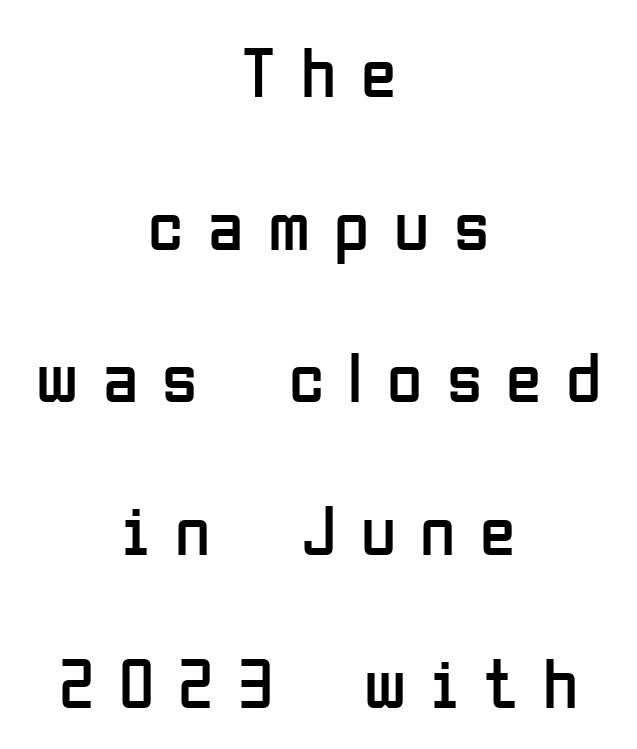
{"serif": "no", "italic": "no", "bold": "no", "weight": "regular", "width": "condensed", "stroke_contrast": "low", "x_height": "medium", "monospaced": "no", "underline": "no", "align": "center", "line_spacing": "loose", "line_spacing_ratio": 2.12, "letter_spacing": "wide", "letter_spacing_em": 0.34, "glyph_px": 72}
